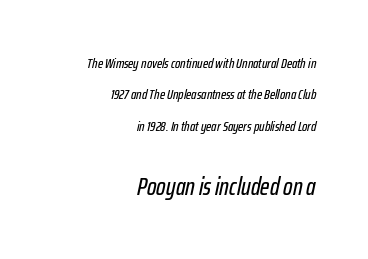
{"italic": "yes", "lean": "right", "slant_degrees": 12, "underline": "no", "align": "right", "line_spacing": "loose", "line_spacing_ratio": 2.25, "letter_spacing": "normal", "letter_spacing_em": 0.0, "larger_block": "second", "size_ratio": 1.79, "glyph_px": 25}
